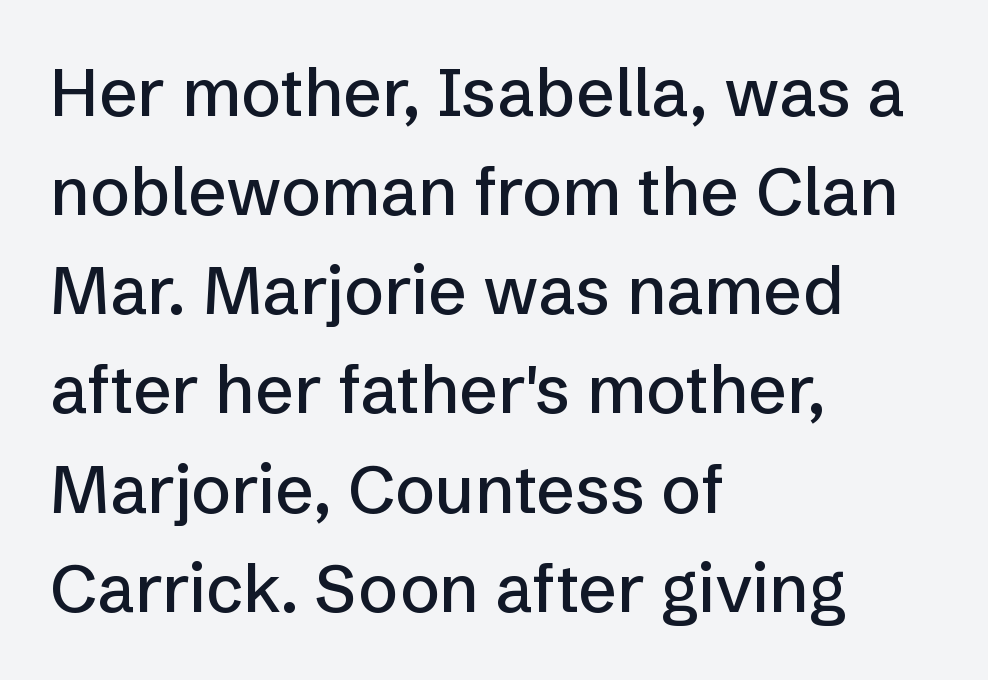
The image shows 67 px sans-serif type, upright; set left-aligned, normal line spacing (1.48x), normal letter spacing, not underlined; low stroke contrast and a medium x-height.
